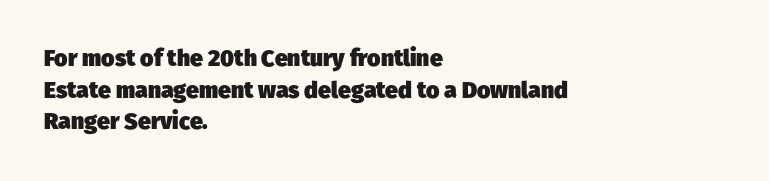
The tracking reads as untouched default to a designer's eye. Each row of text sits above clean, open space. Reading down the block, your eye returns to a fixed left position each line. The rendering uses a moderate line-height, typical for paragraphs. You'd pick this weight for a headline — it's a proper bold.
